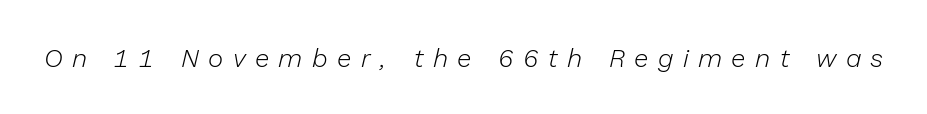
The image shows 26 px text type, italic (leaning right); set unusually wide letter spacing (+0.36 em), not underlined.
